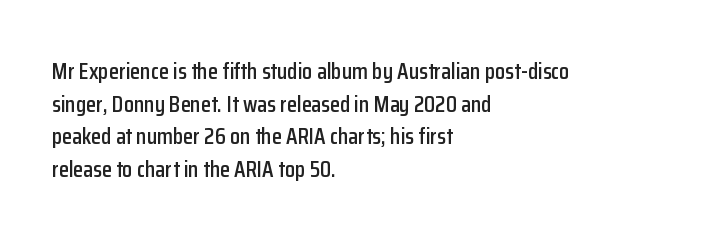
All the whitespace from short lines collects on the right. Standard letterfit; no display-style spreading of the glyphs. The area under the type is left untouched. Characters remain perfectly vertical along every line. If you measured baseline to baseline, you'd find a middling distance.
